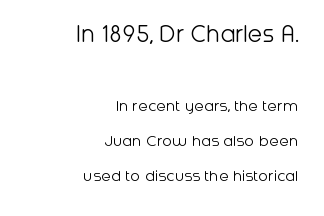
{"italic": "no", "bold": "no", "underline": "no", "align": "right", "line_spacing": "loose", "line_spacing_ratio": 1.95, "letter_spacing": "normal", "letter_spacing_em": 0.0, "larger_block": "first", "size_ratio": 1.5, "glyph_px": 27}
